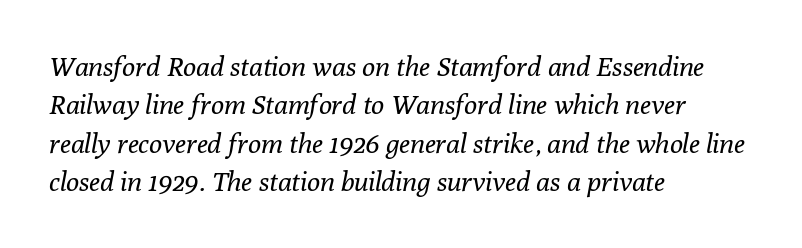
The image shows 27 px text type, italic (leaning right); set left-aligned, normal line spacing (1.42x), normal letter spacing, not underlined.
